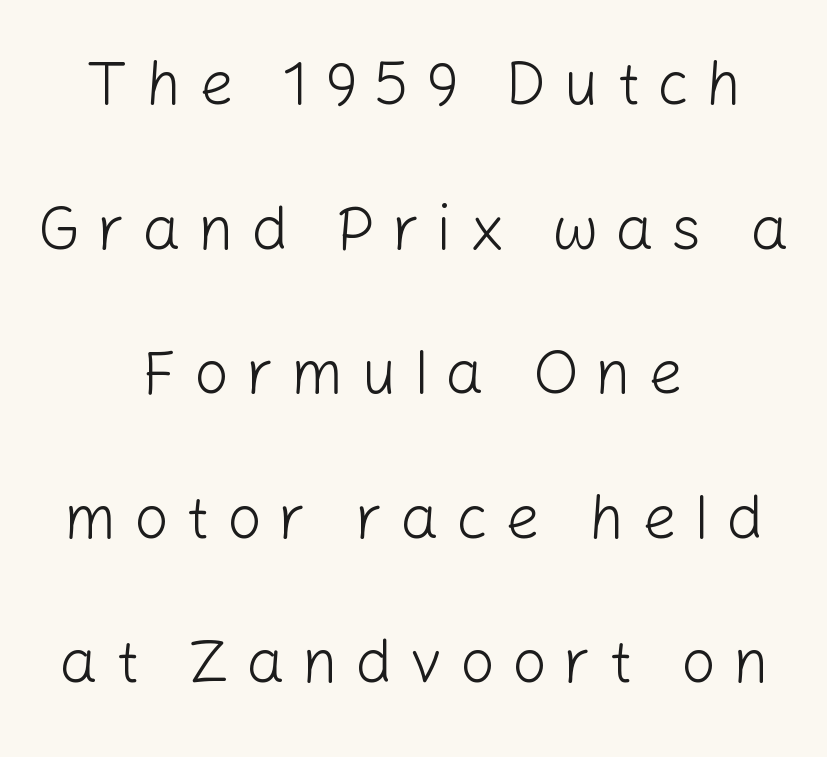
The image shows 61 px light sans-serif type, upright; set centered, loose line spacing (2.37x), unusually wide letter spacing (+0.28 em), not underlined; low stroke contrast and a medium x-height.
